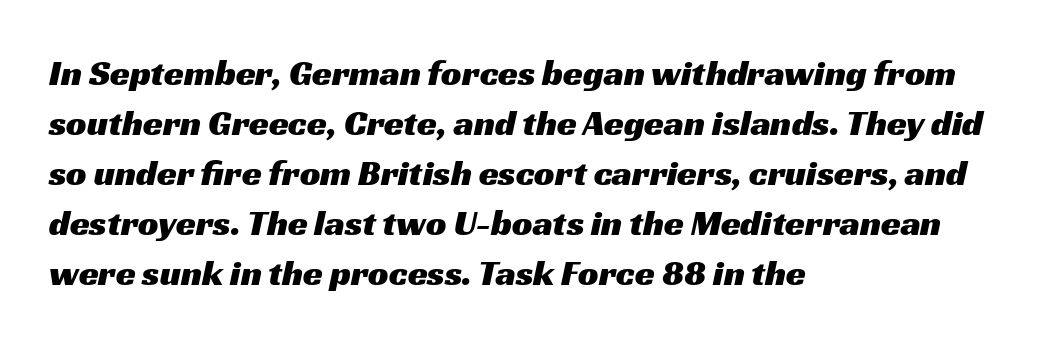
{"serif": "no", "width": "wide", "stroke_contrast": "medium", "x_height": "medium", "monospaced": "no", "underline": "no", "align": "left", "line_spacing": "normal", "line_spacing_ratio": 1.39, "letter_spacing": "normal", "letter_spacing_em": 0.0, "glyph_px": 36}
